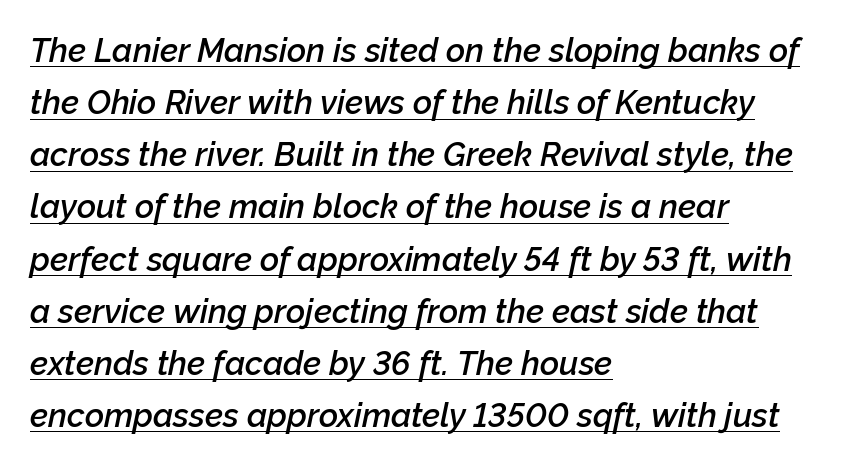
Words appear dense and cohesive because spacing is normal. The rendered words wear a rule along their underside. The compositor pushed each line to the left boundary. A normal amount of white space separates one row of letters from the next. The font is running at a semibold setting, under full bold. The typography opts for an oblique posture over an upright one.
